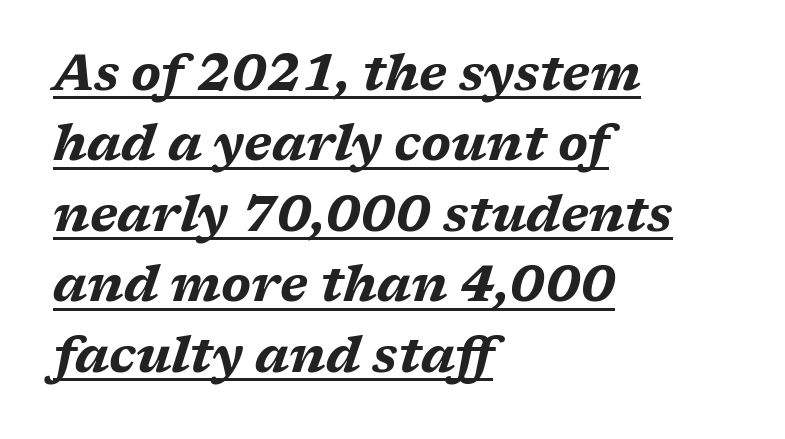
{"italic": "yes", "lean": "right", "slant_degrees": 17, "bold": "yes", "weight": "bold", "width": "wide", "stroke_contrast": "medium", "x_height": "medium", "monospaced": "no", "underline": "yes", "align": "left", "line_spacing": "normal", "line_spacing_ratio": 1.41, "letter_spacing": "normal", "letter_spacing_em": 0.0, "glyph_px": 50}
